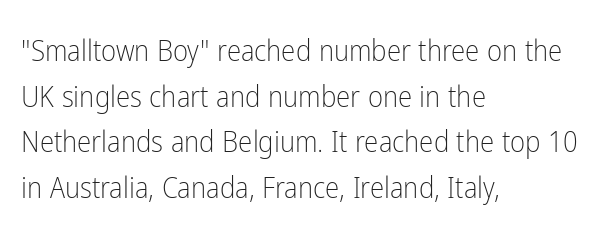
Q: Is the text bold? A: No.
Q: Is the text italic (slanted)? A: No, it is upright.
Q: Is the typeface a serif or a sans-serif typeface? A: Sans-serif.
Q: Is the text underlined? A: No.
Q: How is the paragraph aligned? A: Left-aligned.
Q: Is the spacing between letters normal or unusually wide? A: Normal.
Q: Is the spacing between lines tight, normal or loose? A: Normal.
Q: Width (condensed, normal, or wide)? A: Condensed.
Q: Stroke contrast? A: Low.
Q: x-height? A: Medium.
Q: Monospaced? A: No.
